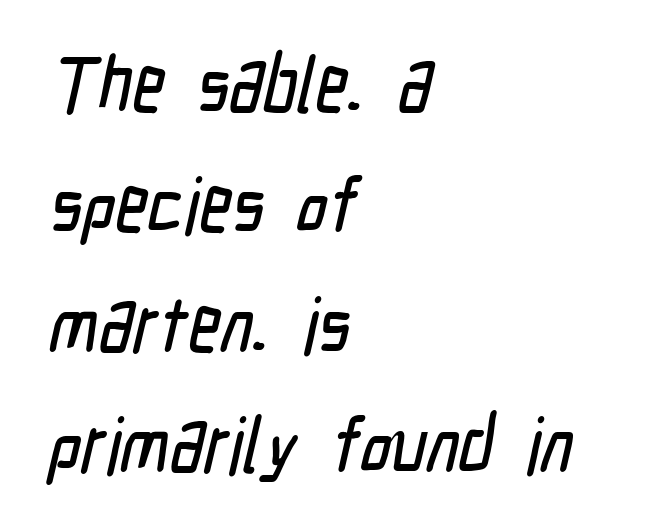
Q: Is the typeface a serif or a sans-serif typeface? A: Sans-serif.
Q: Is the text underlined? A: No.
Q: How is the paragraph aligned? A: Left-aligned.
Q: Is the spacing between letters normal or unusually wide? A: Normal.
Q: Is the spacing between lines tight, normal or loose? A: Normal.
Q: Width (condensed, normal, or wide)? A: Condensed.
Q: Stroke contrast? A: Low.
Q: x-height? A: Medium.
Q: Monospaced? A: No.
